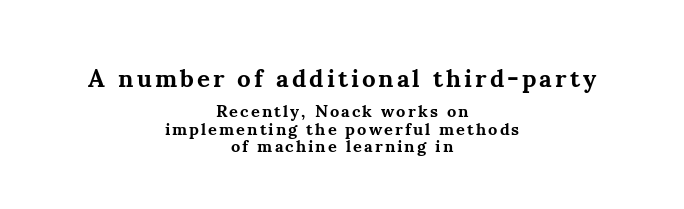
{"italic": "no", "bold": "yes", "underline": "no", "align": "center", "line_spacing": "tight", "line_spacing_ratio": 1.04, "larger_block": "first", "size_ratio": 1.47, "glyph_px": 25}
